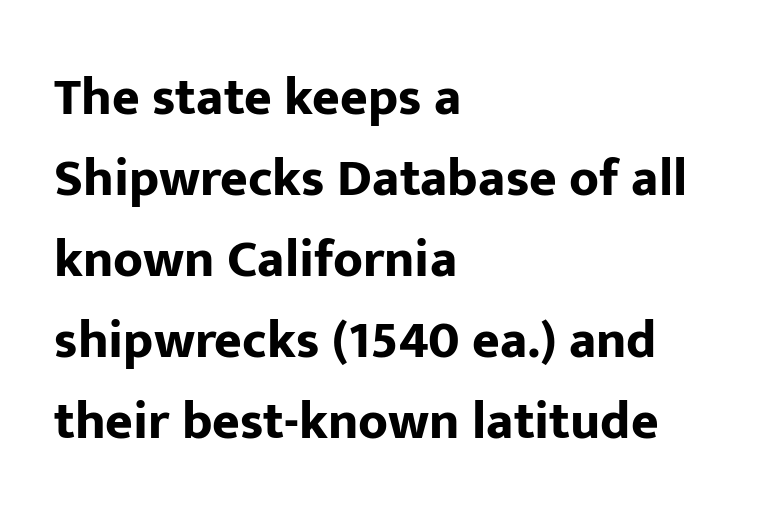
The typography opts for an upright posture over an oblique one. Compared with an ordinary text face, these strokes are far heavier — a full bold. You could not count columns in this text — the font is proportionally spaced. The text was rendered using a sans face with plain stroke endings. The face used here is rendered with its standard letterfit.
